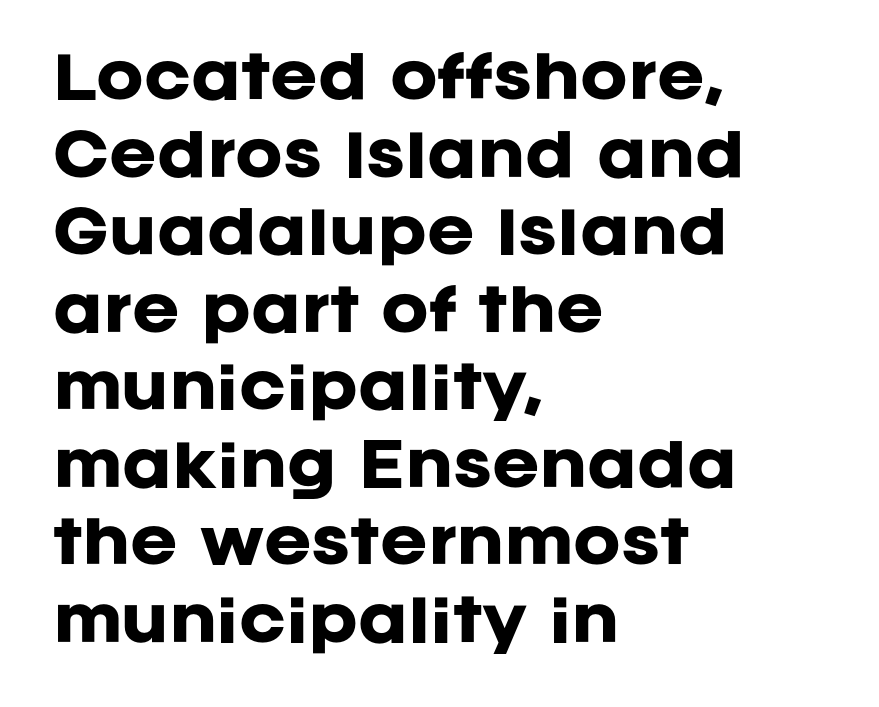
Q: Is the text bold? A: Yes.
Q: Is the text italic (slanted)? A: No, it is upright.
Q: Is the typeface a serif or a sans-serif typeface? A: Sans-serif.
Q: Is the text underlined? A: No.
Q: How is the paragraph aligned? A: Left-aligned.
Q: Is the spacing between letters normal or unusually wide? A: Normal.
Q: Is the spacing between lines tight, normal or loose? A: Normal.
Q: Width (condensed, normal, or wide)? A: Normal.
Q: Stroke contrast? A: Low.
Q: x-height? A: Large.
Q: Monospaced? A: No.
